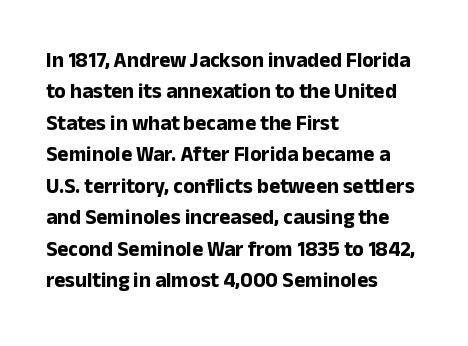
The image shows 21 px bold type, upright; set left-aligned, normal line spacing (1.5x), normal letter spacing, not underlined.
